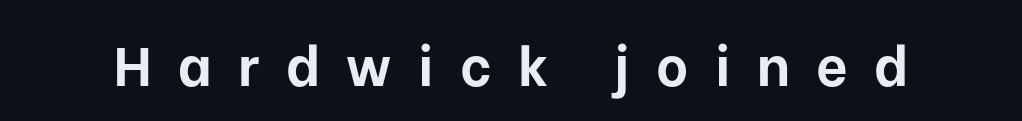
{"serif": "no", "italic": "no", "bold": "yes", "weight": "bold", "width": "normal", "stroke_contrast": "low", "x_height": "medium", "monospaced": "no", "underline": "no", "letter_spacing": "wide", "letter_spacing_em": 0.48, "glyph_px": 55}
